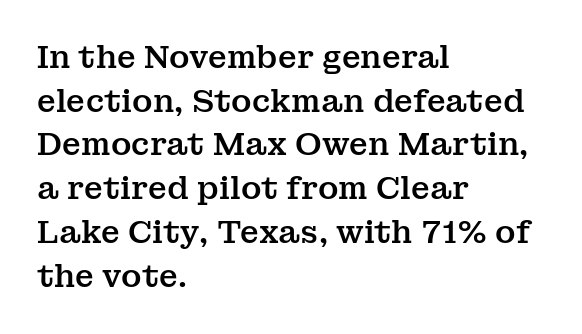
{"serif": "yes", "italic": "no", "width": "normal", "stroke_contrast": "medium", "x_height": "medium", "monospaced": "no", "underline": "no", "align": "left", "line_spacing": "normal", "line_spacing_ratio": 1.41, "letter_spacing": "normal", "letter_spacing_em": 0.0, "glyph_px": 31}
